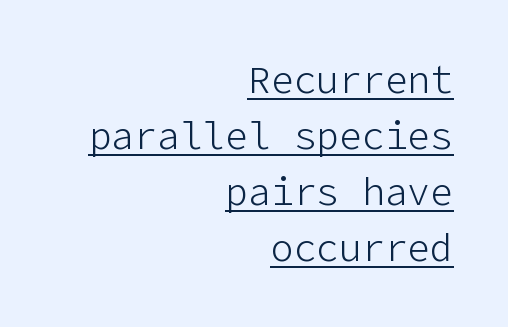
The image shows 38 px light sans-serif type, upright; set right-aligned, normal line spacing (1.47x), normal letter spacing, underlined; low stroke contrast and a medium x-height.
